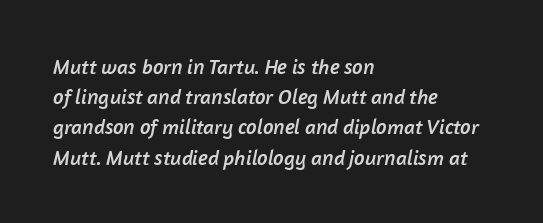
Lines of text with bare space underneath. A classic flush-left, rag-right setting is used for this passage. A typesetter would call this leading conventional body-copy spacing. This rendering leaves character spacing at its baseline value.
